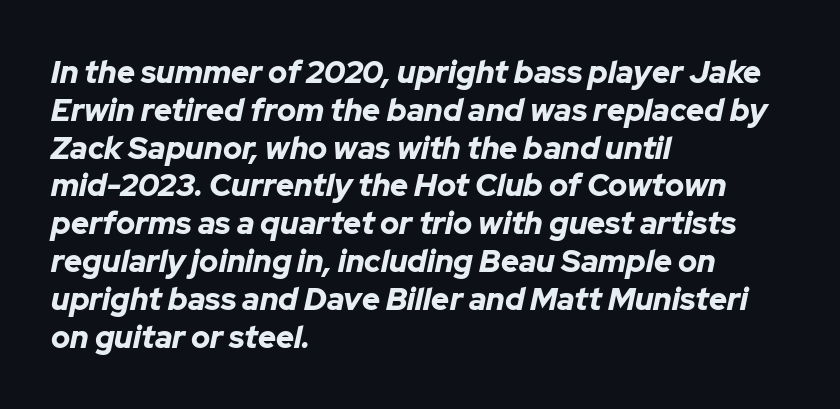
Q: Is the text bold? A: Yes.
Q: Is the text italic (slanted)? A: Yes, it leans right by about 12 degrees.
Q: Is the text underlined? A: No.
Q: How is the paragraph aligned? A: Left-aligned.
Q: Is the spacing between letters normal or unusually wide? A: Normal.
Q: Width (condensed, normal, or wide)? A: Normal.
Q: Stroke contrast? A: Low.
Q: x-height? A: Medium.
Q: Monospaced? A: No.
